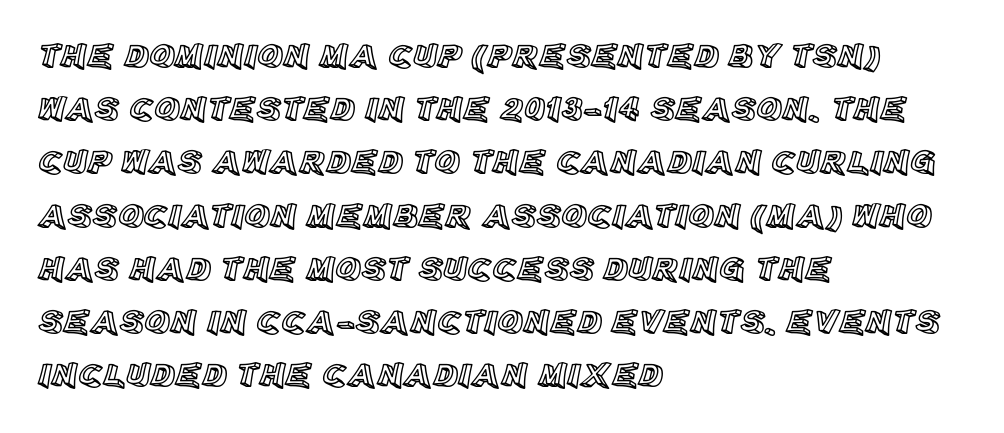
The image shows 35 px text type; set left-aligned, normal line spacing (1.52x), normal letter spacing, not underlined; a large x-height.
